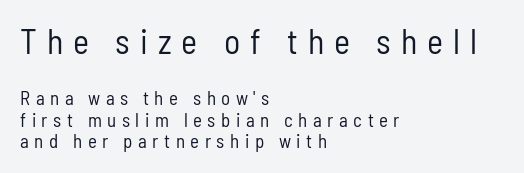
Q: Is the text bold? A: No.
Q: Is the text italic (slanted)? A: No, it is upright.
Q: Is the typeface a serif or a sans-serif typeface? A: Sans-serif.
Q: Is the text underlined? A: No.
Q: How is the paragraph aligned? A: Left-aligned.
Q: Is the spacing between letters normal or unusually wide? A: Unusually wide.
Q: Is the spacing between lines tight, normal or loose? A: Tight.
Q: Which block of text is set in a larger size, the first (top) or the second (bottom)? A: The first (top) one.
Q: Width (condensed, normal, or wide)? A: Condensed.
Q: Stroke contrast? A: Low.
Q: x-height? A: Medium.
Q: Monospaced? A: No.
